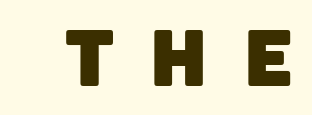
{"serif": "no", "width": "normal", "stroke_contrast": "low", "x_height": "large", "monospaced": "no", "underline": "no", "letter_spacing": "wide", "letter_spacing_em": 0.44, "glyph_px": 78}
